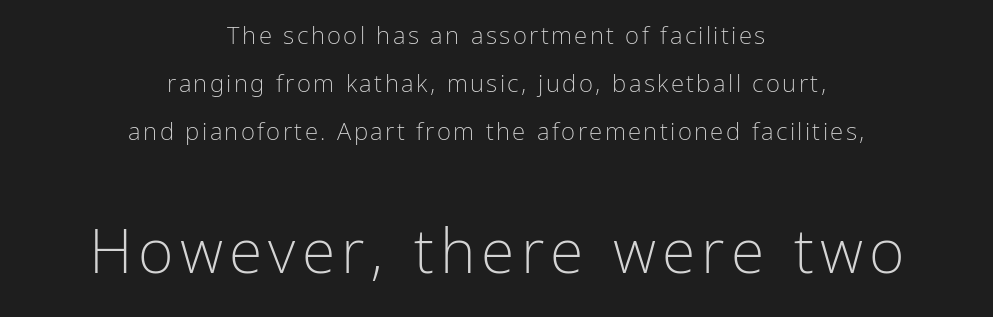
The letters look calm and open, with moderate or lighter stems. Proportional: the letters do not fall into vertical columns. Does the leading feel generous? Absolutely, it's lavish. Letterform terminals end flat and unadorned throughout the passage. Bare-footed words on every line.
